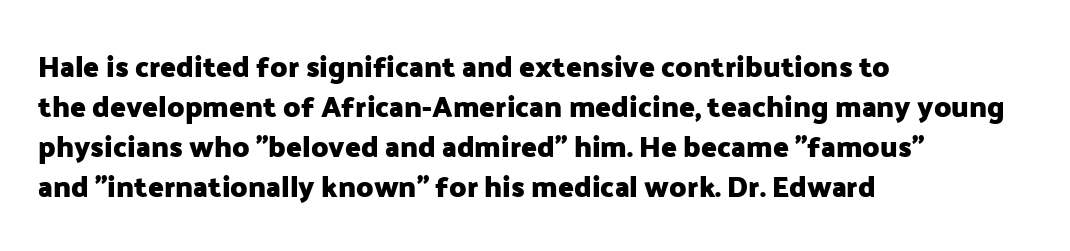
The image shows 29 px heavy sans-serif type, upright; set left-aligned, normal line spacing (1.38x), normal letter spacing, not underlined; low stroke contrast and a medium x-height.
